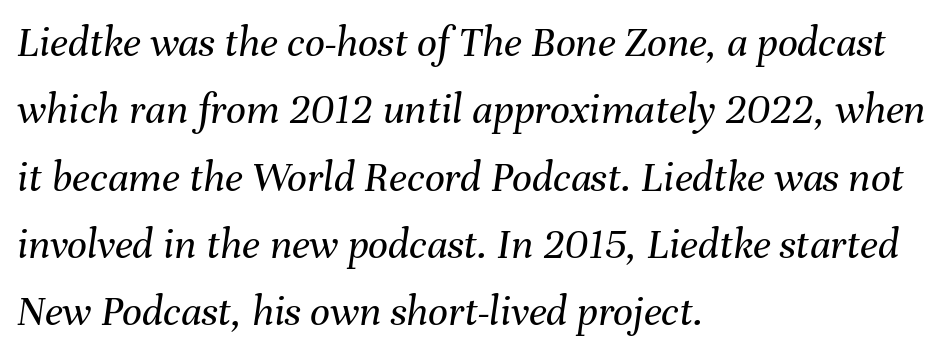
The rag falls on the right side of this text block. Beneath every word, the page is bare. If you measured baseline to baseline, you'd find a middling distance. These lines were composed using italics. Honestly, the letter spacing is just normal — you wouldn't notice it.
